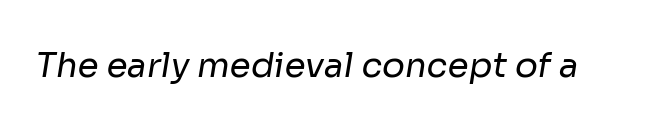
The image shows 34 px regular-weight sans-serif type; set normal letter spacing, not underlined; low stroke contrast and a medium x-height.
